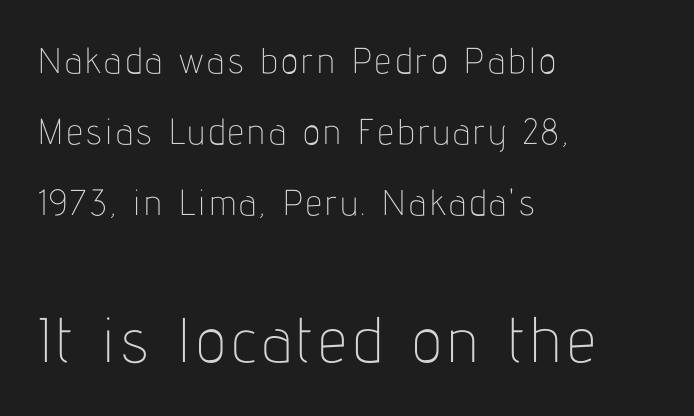
{"serif": "no", "italic": "no", "bold": "no", "weight": "thin", "width": "condensed", "stroke_contrast": "low", "x_height": "medium", "monospaced": "no", "underline": "no", "align": "left", "line_spacing": "loose", "line_spacing_ratio": 1.97, "larger_block": "second", "size_ratio": 1.75, "glyph_px": 63}
